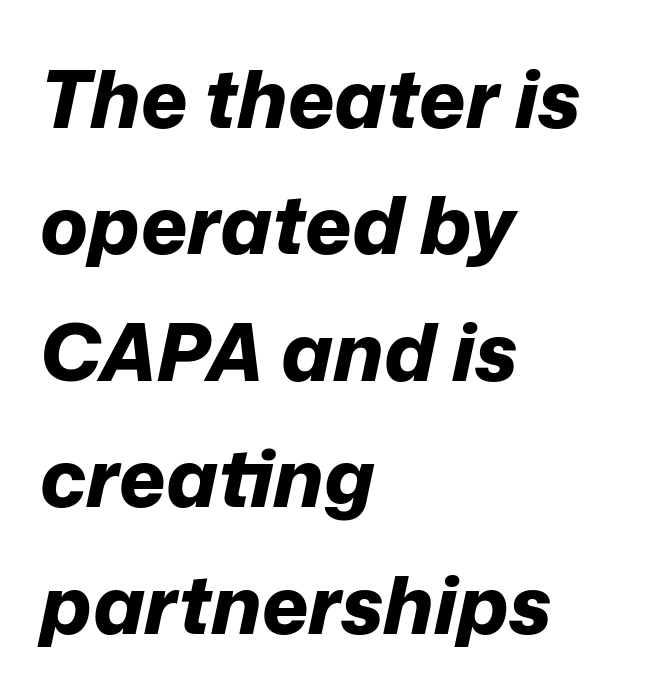
Q: Is the text bold? A: Yes.
Q: Is the text italic (slanted)? A: Yes, it leans right by about 12 degrees.
Q: Is the text underlined? A: No.
Q: How is the paragraph aligned? A: Left-aligned.
Q: Is the spacing between letters normal or unusually wide? A: Normal.
Q: Is the spacing between lines tight, normal or loose? A: Normal.
Q: Width (condensed, normal, or wide)? A: Normal.
Q: Stroke contrast? A: Low.
Q: x-height? A: Medium.
Q: Monospaced? A: No.
